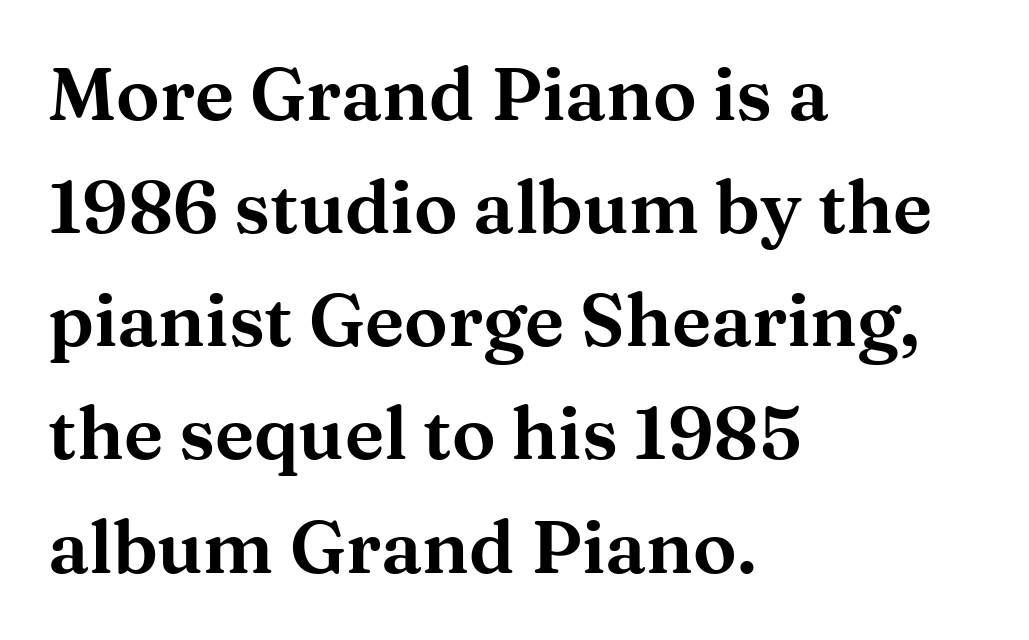
{"serif": "yes", "italic": "no", "width": "wide", "stroke_contrast": "medium", "x_height": "medium", "monospaced": "no", "underline": "no", "align": "left", "line_spacing": "normal", "line_spacing_ratio": 1.55, "letter_spacing": "normal", "letter_spacing_em": 0.0, "glyph_px": 73}
